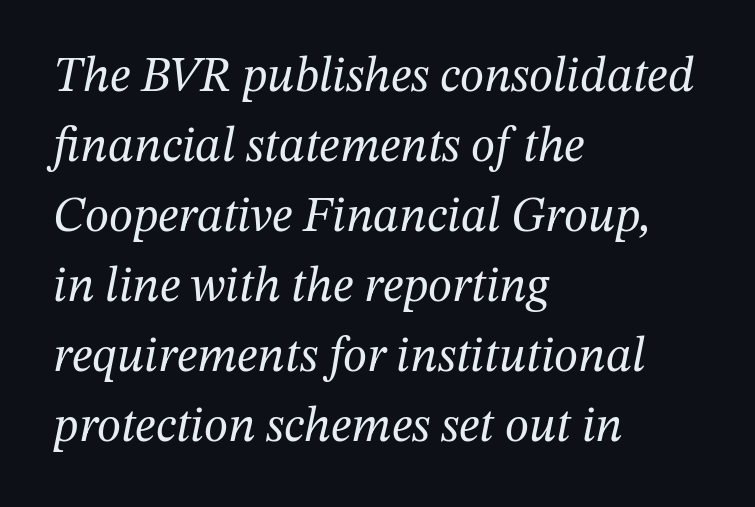
Q: Is the text bold? A: No.
Q: Is the text italic (slanted)? A: Yes, it leans right by about 12 degrees.
Q: Is the typeface a serif or a sans-serif typeface? A: Serif.
Q: Is the text underlined? A: No.
Q: How is the paragraph aligned? A: Left-aligned.
Q: Is the spacing between letters normal or unusually wide? A: Normal.
Q: Is the spacing between lines tight, normal or loose? A: Normal.
Q: Width (condensed, normal, or wide)? A: Normal.
Q: Stroke contrast? A: Medium.
Q: x-height? A: Medium.
Q: Monospaced? A: No.
